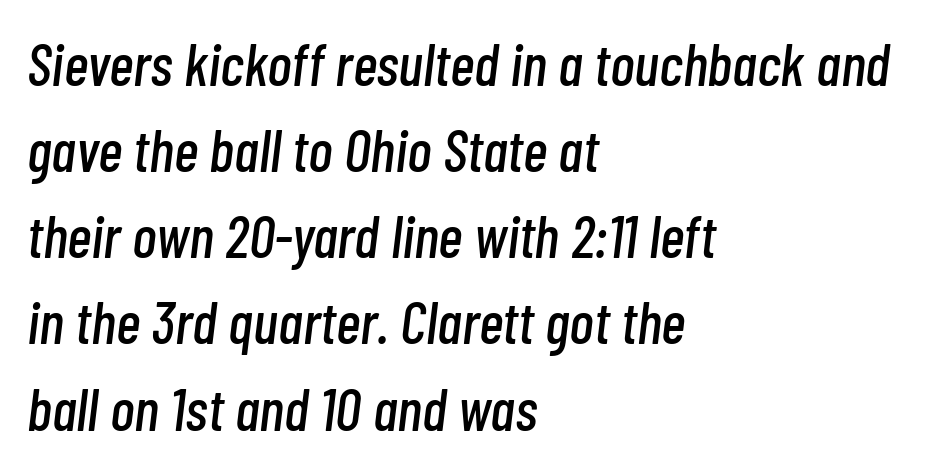
The area under the type is left untouched. The vertical gap from one line to the next is medium. Character widths vary here, with narrow letters taking less room than wide ones. The text block is weighted toward the left margin, trailing off unevenly rightward. Words appear dense and cohesive because spacing is normal.
